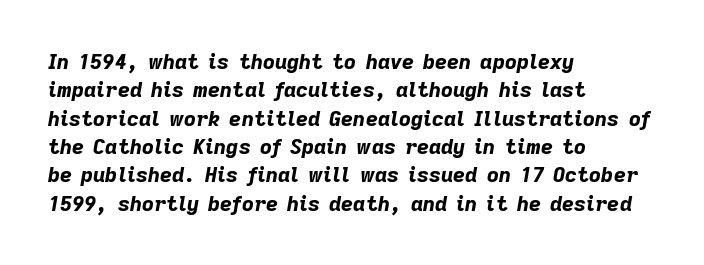
The image shows 21 px bold type, italic (leaning right); set left-aligned, normal line spacing (1.35x), normal letter spacing, not underlined.
